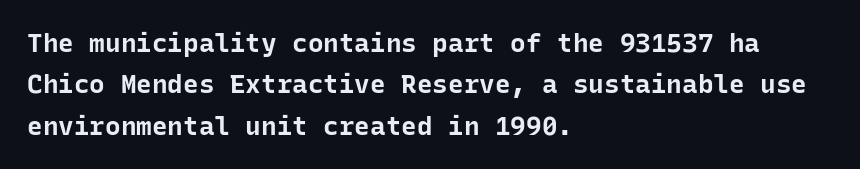
{"italic": "no", "bold": "yes", "underline": "no", "align": "left", "line_spacing": "normal", "line_spacing_ratio": 1.59, "letter_spacing": "normal", "letter_spacing_em": 0.0, "glyph_px": 26}
